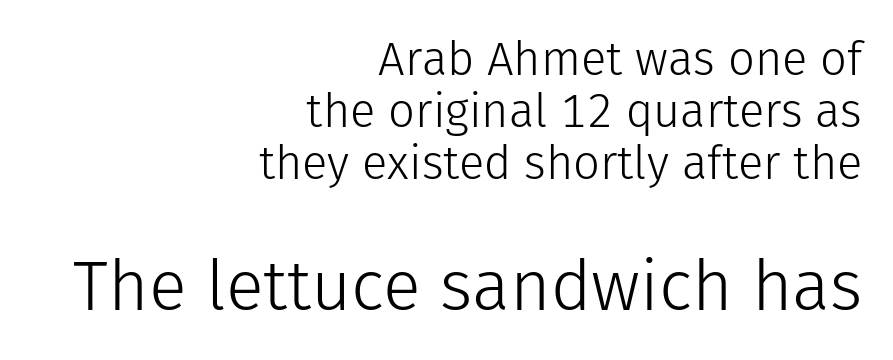
Here the second block reads like a headline and the first like body copy. Line ends are locked; line starts wander. Honestly, the rows look squashed on top of each other. Is this a fixed-width face? No — the glyphs have proportional, varying widths. Posture: upright roman. The line texture is even and compact thanks to regular tracking.
